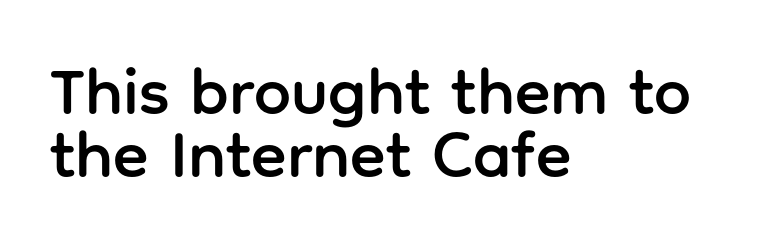
The lettering holds an erect, upright posture throughout. The letters advance in unequal steps, a hallmark of proportional type. Every row of glyphs begins at an identical x-position on the left. Very little white space separates one row of letters from the next. Standard letterfit; no display-style spreading of the glyphs.
